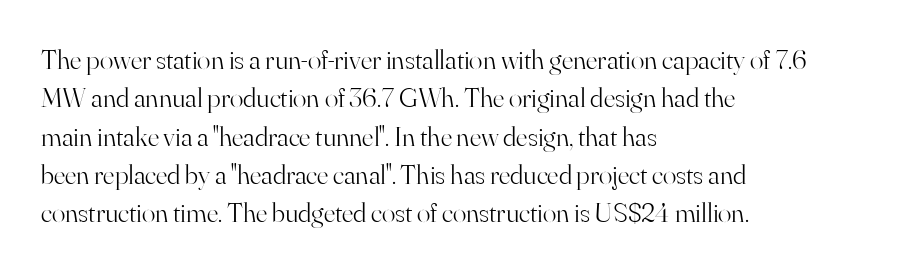
Observe the ordinary spacing: letters are neighbours, not strangers. These lines are rendered in a variable-pitch font. Summary of weight: not heavy and not bold. Horizontal bands of white between lines are of average thickness. All the whitespace from short lines collects on the right.
